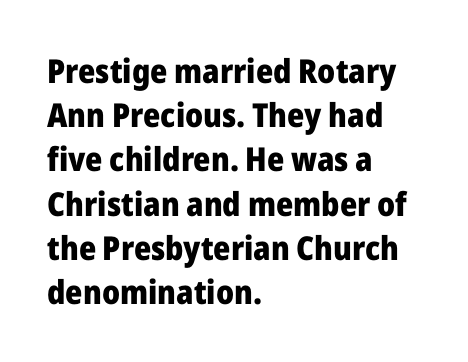
{"serif": "no", "italic": "no", "bold": "yes", "weight": "heavy", "width": "normal", "stroke_contrast": "low", "x_height": "medium", "monospaced": "no", "underline": "no", "align": "left", "line_spacing": "normal", "line_spacing_ratio": 1.34, "letter_spacing": "normal", "letter_spacing_em": 0.0, "glyph_px": 33}
